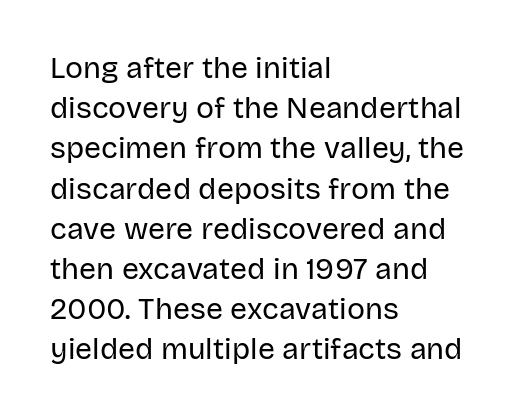
The image shows 30 px regular-weight sans-serif type, upright; set left-aligned, normal line spacing (1.34x), normal letter spacing, not underlined; low stroke contrast and a large x-height.
